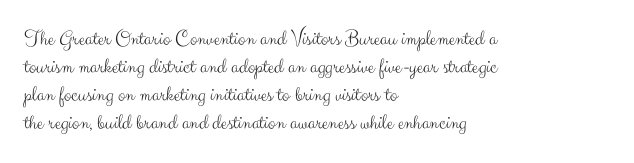
Q: Is the text bold? A: No.
Q: Is the text italic (slanted)? A: Yes.
Q: Is the text underlined? A: No.
Q: How is the paragraph aligned? A: Left-aligned.
Q: Is the spacing between letters normal or unusually wide? A: Normal.
Q: Is the spacing between lines tight, normal or loose? A: Normal.
